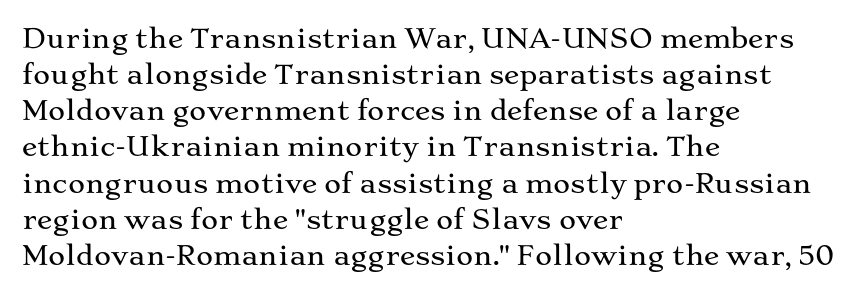
{"italic": "no", "underline": "no", "align": "left", "line_spacing": "normal", "line_spacing_ratio": 1.39, "letter_spacing": "normal", "letter_spacing_em": 0.0, "glyph_px": 26}
